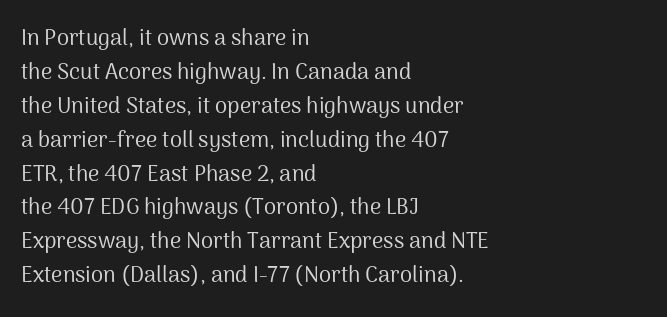
{"italic": "no", "bold": "no", "underline": "no", "align": "left", "line_spacing": "normal", "line_spacing_ratio": 1.54, "letter_spacing": "normal", "letter_spacing_em": 0.0, "glyph_px": 22}
